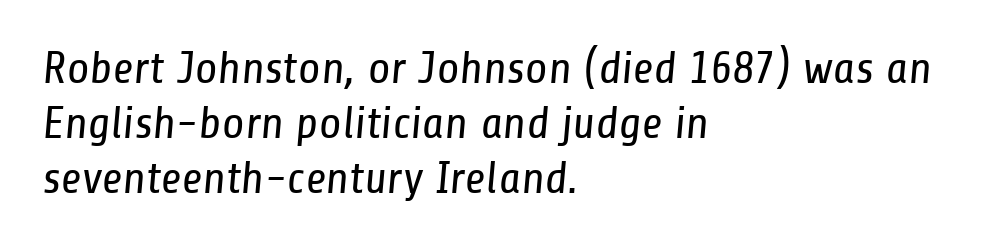
This sample uses a sans-serif face. The letters advance in unequal steps, a hallmark of proportional type. No extra ink here — the face is not bold. The lines are quadded left. In terms of letterspacing, this is plain default setting. The specimen omits any rule beneath the text block's lines.
